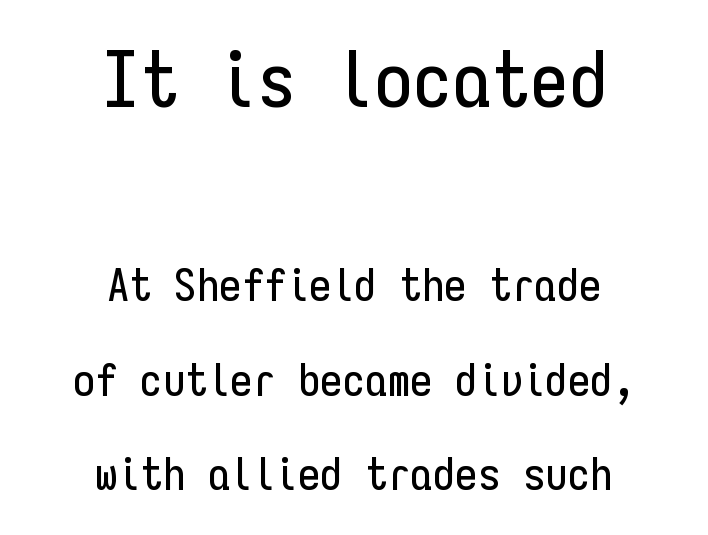
Scale decreases going downward across the two blocks. A student would call this center alignment; a typographer would say set centered. Tall strokes in this sample are plumb rather than angled. Each letter's strokes conclude bluntly, with no projecting serifs. The gaps between neighbouring characters are ordinary and unremarkable.
